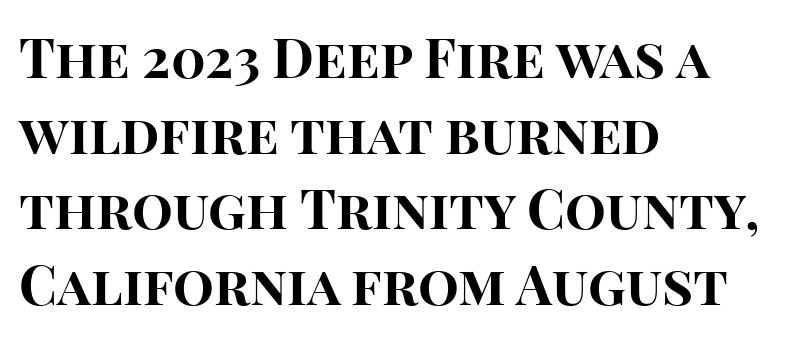
Each glyph is drawn with heavy, bold strokes. Visually the block forms a straight wall on the left and a jagged coastline on the right. Posture: upright roman. Underline: absent.
